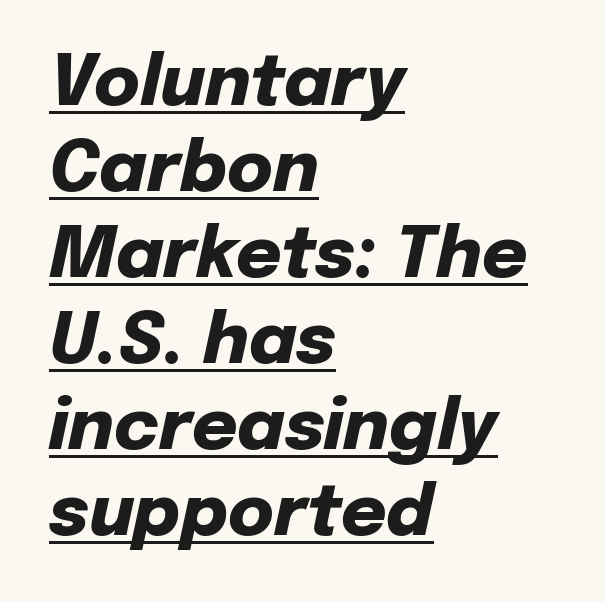
The image shows 70 px heavy type, italic (leaning right); set left-aligned, line spacing 1.23x, normal letter spacing, underlined; low stroke contrast and a medium x-height.
